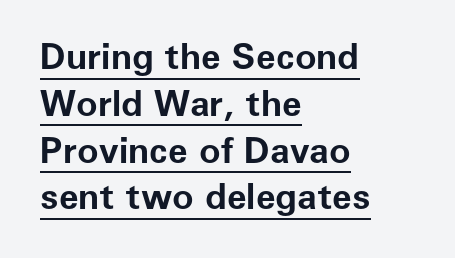
{"serif": "no", "italic": "no", "bold": "yes", "weight": "bold", "width": "normal", "stroke_contrast": "low", "x_height": "medium", "monospaced": "no", "underline": "yes", "align": "left", "line_spacing": "normal", "line_spacing_ratio": 1.3, "letter_spacing": "normal", "letter_spacing_em": 0.0, "glyph_px": 36}
